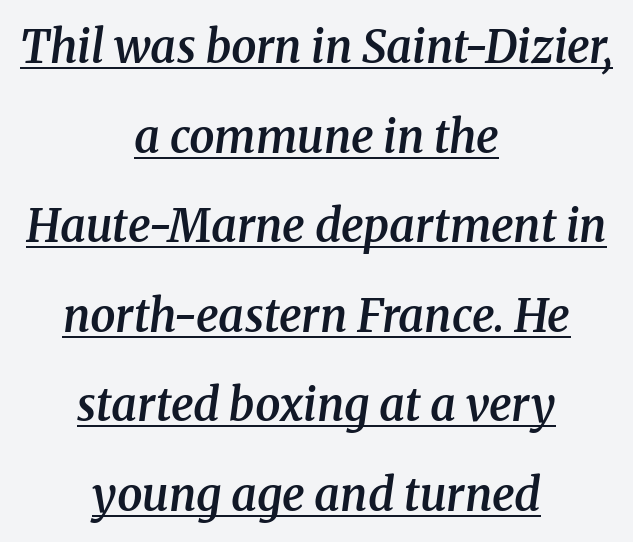
Spacing verdict: proportional, widths tailored to each character. This rendering employs a face with finishing strokes, i.e., a serif. The lines are spread far apart with generous leading. Characters follow at the spacing the type designer built in.
